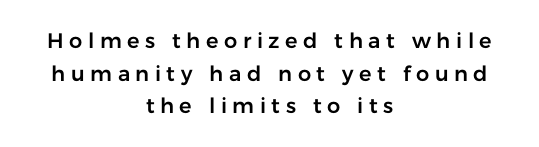
Q: Is the text italic (slanted)? A: No, it is upright.
Q: Is the text underlined? A: No.
Q: How is the paragraph aligned? A: Centered.
Q: Is the spacing between letters normal or unusually wide? A: Unusually wide.
Q: Is the spacing between lines tight, normal or loose? A: Normal.
